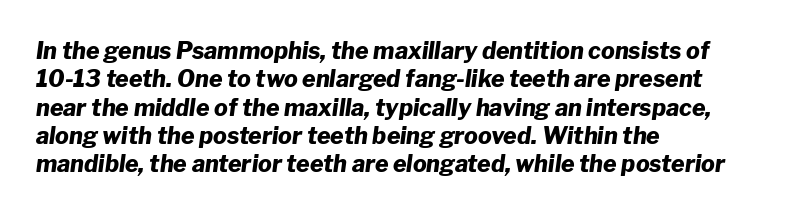
Yep, that's italic — everything's leaning. Caption: bold face, heavy strokes. These lines stack with their left ends in a neat column. Standard letterfit; no display-style spreading of the glyphs.
